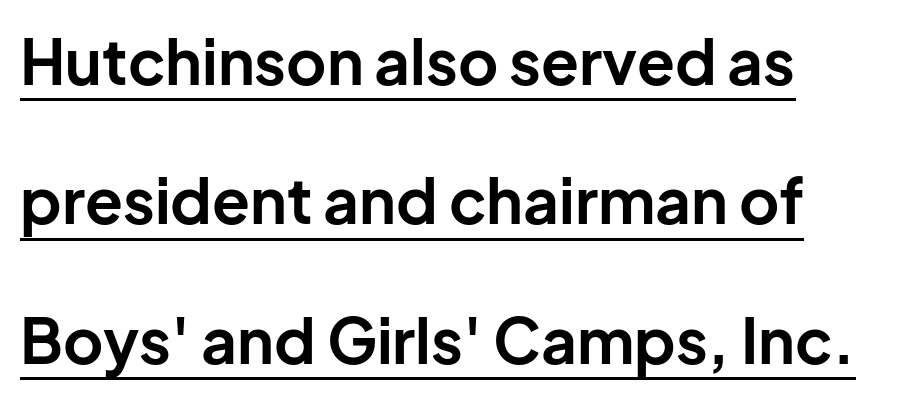
The image shows 62 px bold sans-serif type, upright; set left-aligned, loose line spacing (2.25x), normal letter spacing, underlined; low stroke contrast and a medium x-height.
